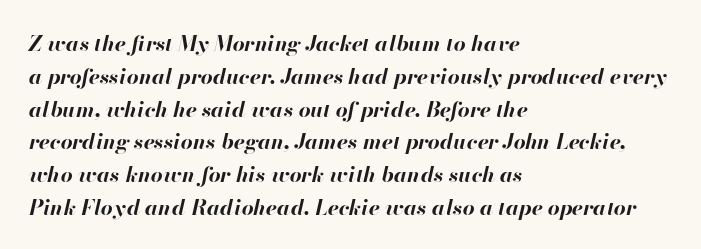
The image shows 21 px bold type, italic (leaning right); set left-aligned, normal line spacing (1.56x), normal letter spacing, not underlined.
